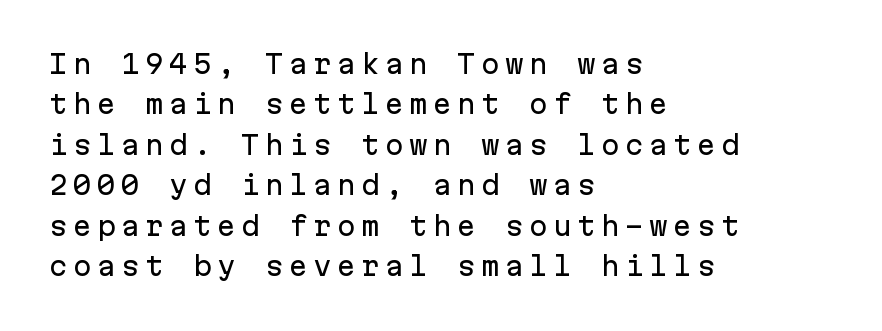
Q: Is the text italic (slanted)? A: No, it is upright.
Q: Is the text underlined? A: No.
Q: How is the paragraph aligned? A: Left-aligned.
Q: Is the spacing between letters normal or unusually wide? A: Unusually wide.
Q: Is the spacing between lines tight, normal or loose? A: Normal.
